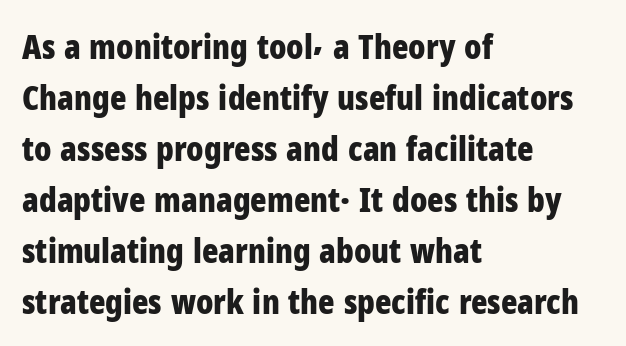
Q: Is the text bold? A: Yes.
Q: Is the text italic (slanted)? A: No, it is upright.
Q: Is the typeface a serif or a sans-serif typeface? A: Sans-serif.
Q: Is the text underlined? A: No.
Q: How is the paragraph aligned? A: Left-aligned.
Q: Is the spacing between letters normal or unusually wide? A: Normal.
Q: Is the spacing between lines tight, normal or loose? A: Normal.
Q: Width (condensed, normal, or wide)? A: Condensed.
Q: Stroke contrast? A: Low.
Q: x-height? A: Medium.
Q: Monospaced? A: No.
